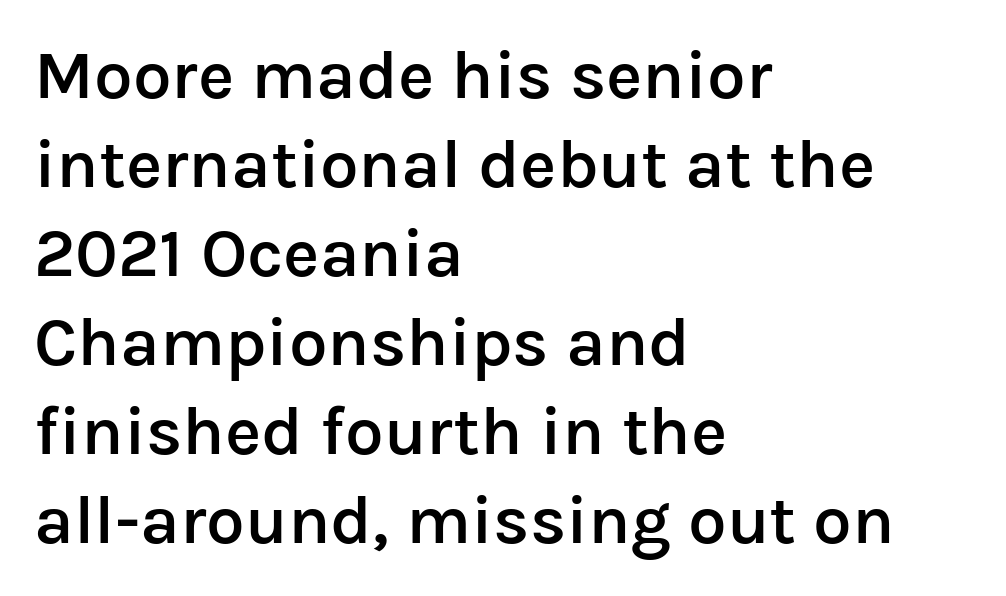
{"serif": "no", "italic": "no", "bold": "semi", "weight": "semibold", "width": "normal", "stroke_contrast": "low", "x_height": "medium", "monospaced": "no", "underline": "no", "align": "left", "line_spacing": "normal", "line_spacing_ratio": 1.29, "letter_spacing": "normal", "letter_spacing_em": 0.0, "glyph_px": 69}
